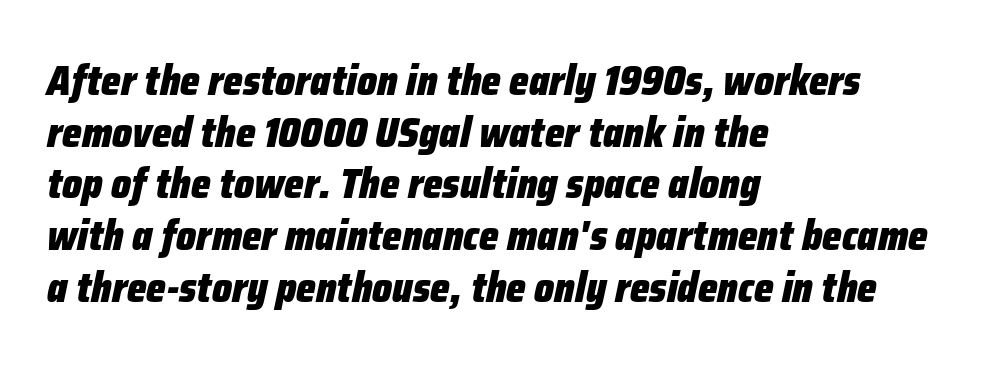
The image shows 42 px heavy, condensed type, italic (leaning right); set left-aligned, line spacing 1.23x, normal letter spacing, not underlined; low stroke contrast and a medium x-height.
